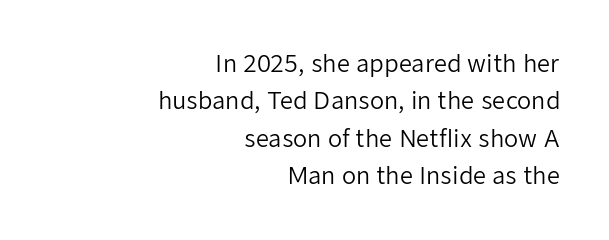
{"italic": "no", "bold": "no", "underline": "no", "align": "right", "line_spacing": "normal", "line_spacing_ratio": 1.63, "letter_spacing": "normal", "letter_spacing_em": 0.0, "glyph_px": 23}
